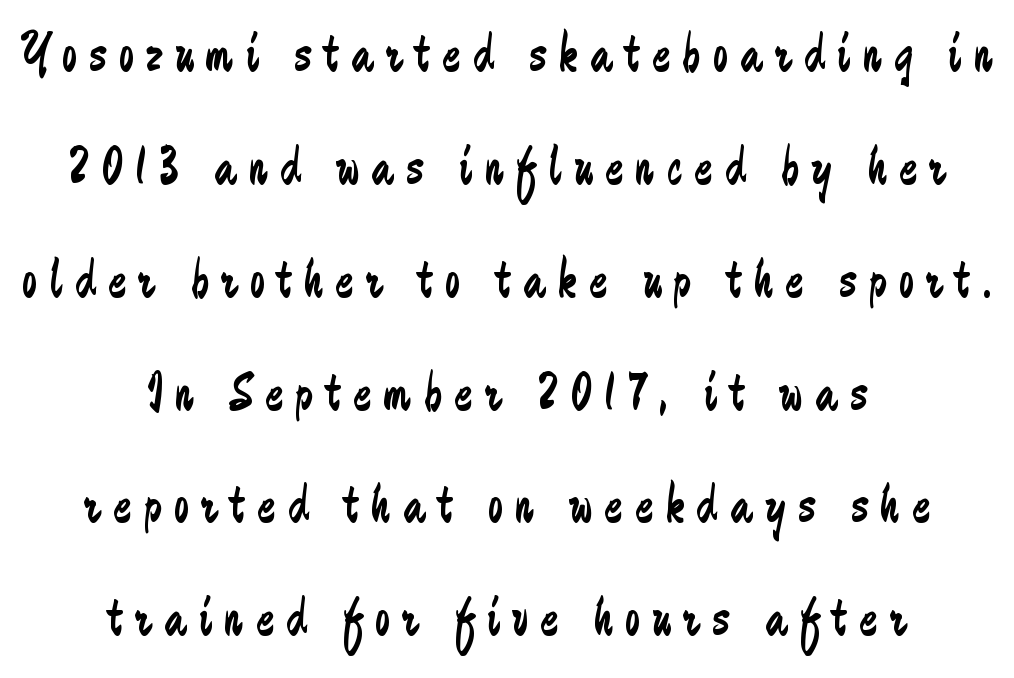
The image shows 54 px regular-weight, condensed sans-serif type; set centered, loose line spacing (2.09x), unusually wide letter spacing (+0.23 em), not underlined; low stroke contrast and a small x-height.
